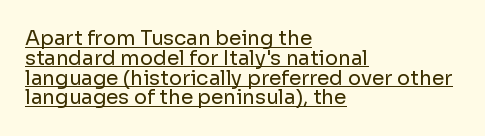
A classic flush-left, rag-right setting is used for this passage. Whoever set this chose condensed vertical rhythm over breathing room. Tracking value appears to be zero — textbook default spacing. This is underlined copy, the kind a proofreader might mark for attention. Heaviness? Minimal to ordinary, like unemphasized prose.
